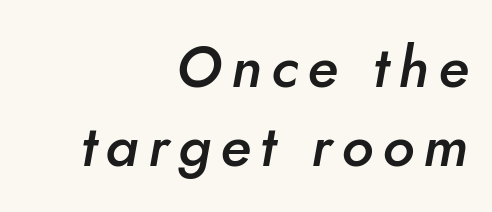
The image shows 58 px semibold type, italic (leaning right); set right-aligned, normal line spacing (1.36x), not underlined; low stroke contrast and a small x-height.
